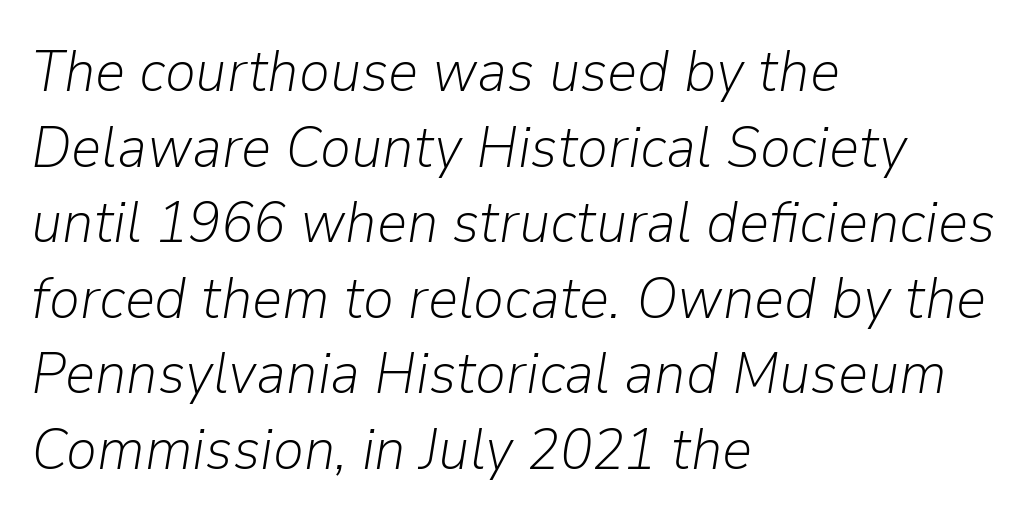
The image shows 59 px light type, italic (leaning right); set left-aligned, normal line spacing (1.28x), normal letter spacing, not underlined; low stroke contrast and a medium x-height.
